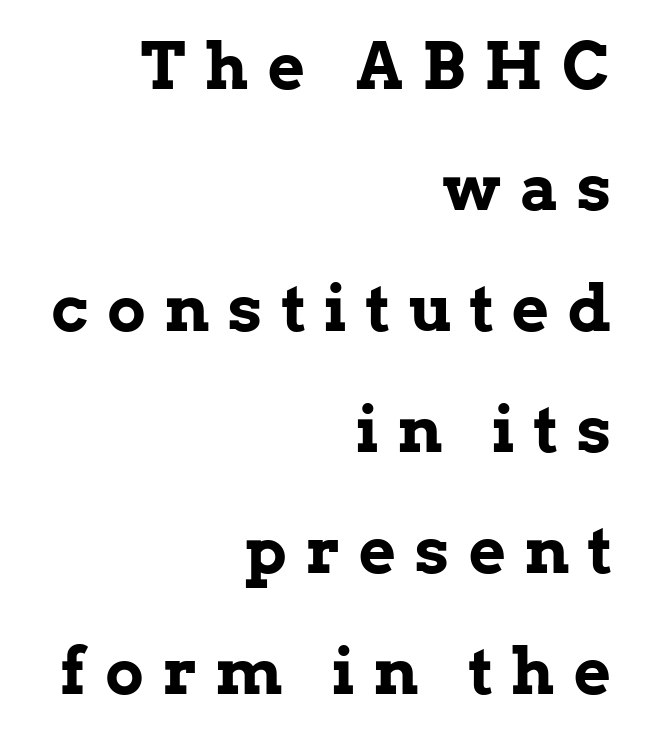
The image shows 64 px bold serif type, upright; set right-aligned, line spacing 1.89x, unusually wide letter spacing (+0.3 em), not underlined; low stroke contrast and a medium x-height.
